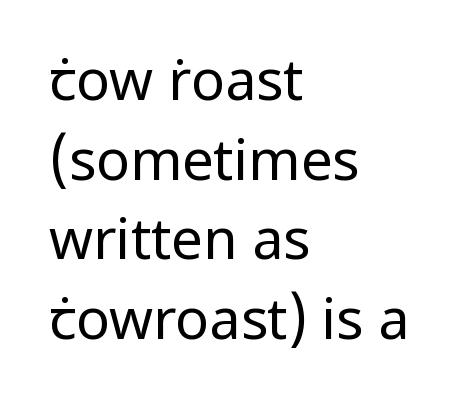
{"serif": "no", "italic": "no", "bold": "no", "weight": "regular", "width": "normal", "stroke_contrast": "low", "x_height": "medium", "monospaced": "no", "underline": "no", "align": "left", "line_spacing": "normal", "line_spacing_ratio": 1.42, "letter_spacing": "normal", "letter_spacing_em": 0.0, "glyph_px": 56}
